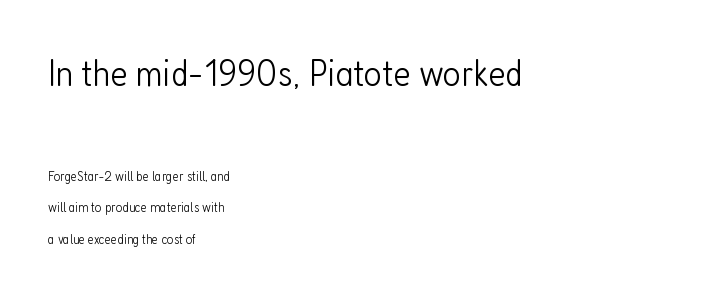
Rows of type keep a wide berth in the vertical direction. A typesetter would call this zero additional tracking. Is the type heavy? It reads as light-to-regular instead. Nope, no serifs anywhere on these letters.
